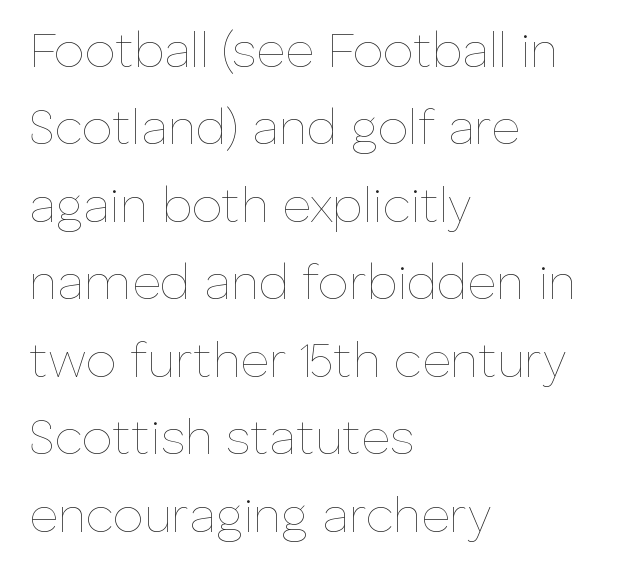
{"italic": "no", "bold": "no", "weight": "thin", "width": "normal", "stroke_contrast": "low", "x_height": "medium", "monospaced": "no", "underline": "no", "align": "left", "line_spacing": "normal", "line_spacing_ratio": 1.58, "letter_spacing": "normal", "letter_spacing_em": 0.0, "glyph_px": 49}
